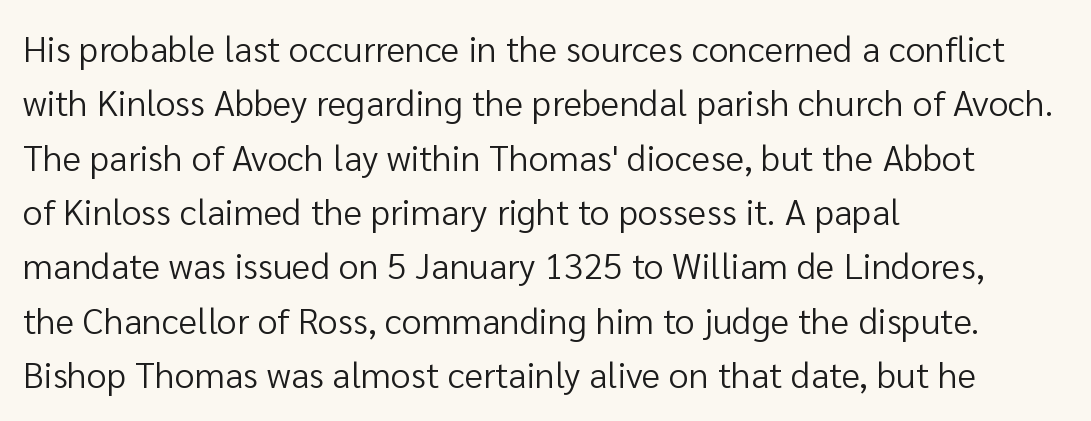
The image shows 36 px regular-weight sans-serif type, upright; set left-aligned, normal line spacing (1.51x), normal letter spacing, not underlined; low stroke contrast and a medium x-height.
